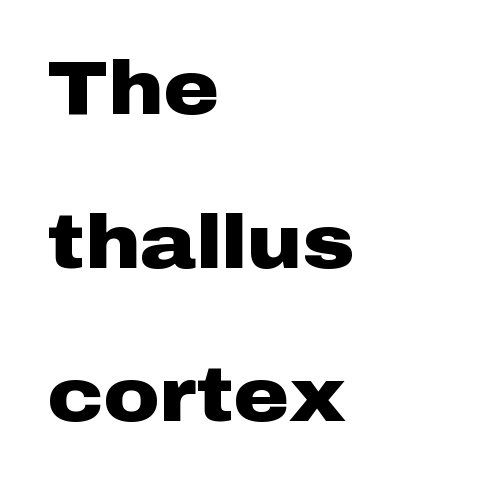
The image shows 76 px heavy, wide sans-serif type, upright; set left-aligned, loose line spacing (2.02x), normal letter spacing, not underlined; low stroke contrast and a medium x-height.
